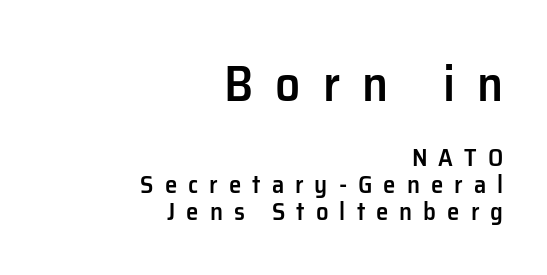
Q: Is the text bold? A: Semi-bold.
Q: Is the text italic (slanted)? A: No, it is upright.
Q: Is the typeface a serif or a sans-serif typeface? A: Sans-serif.
Q: Is the text underlined? A: No.
Q: How is the paragraph aligned? A: Right-aligned.
Q: Is the spacing between letters normal or unusually wide? A: Unusually wide.
Q: Is the spacing between lines tight, normal or loose? A: Tight.
Q: Which block of text is set in a larger size, the first (top) or the second (bottom)? A: The first (top) one.
Q: Width (condensed, normal, or wide)? A: Normal.
Q: Stroke contrast? A: Low.
Q: x-height? A: Medium.
Q: Monospaced? A: No.
